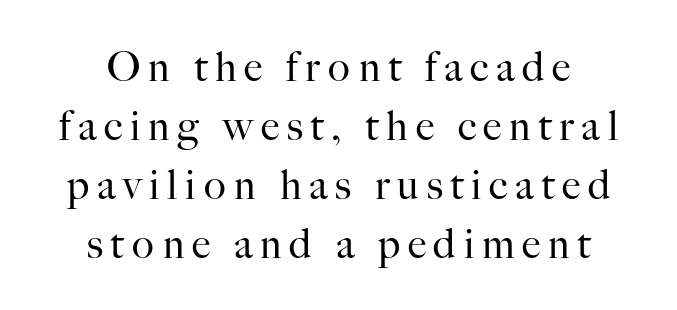
The image shows 41 px regular-weight serif type, upright; set centered, normal line spacing (1.44x), not underlined; high stroke contrast and a small x-height.
